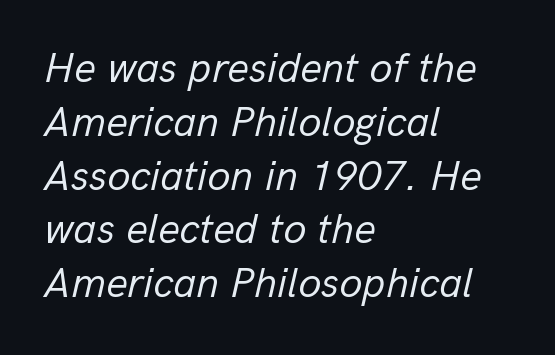
The image shows 42 px regular-weight type, italic (leaning right); set left-aligned, normal line spacing (1.28x), normal letter spacing, not underlined; low stroke contrast and a medium x-height.
